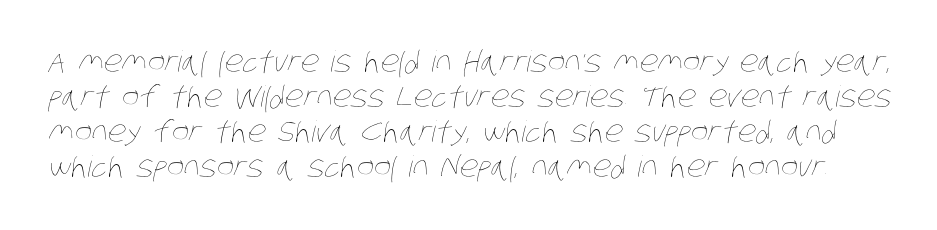
The image shows 29 px thin, condensed type; set line spacing 1.21x, normal letter spacing, not underlined; low stroke contrast and a large x-height.
